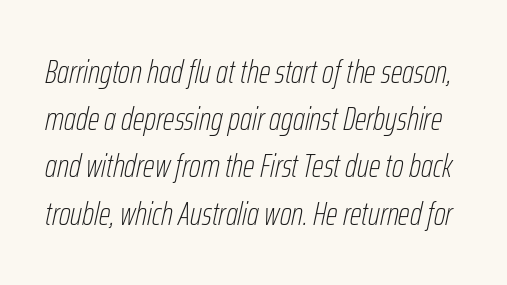
The image shows 33 px thin, condensed type, italic (leaning right); set normal line spacing (1.43x), normal letter spacing, not underlined; low stroke contrast and a medium x-height.
